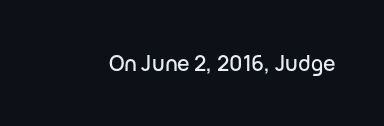
Every character sits straight up, as roman type does. The string is rendered with underlining switched off. Students, note that the glyphs here touch the page at normal intervals.
